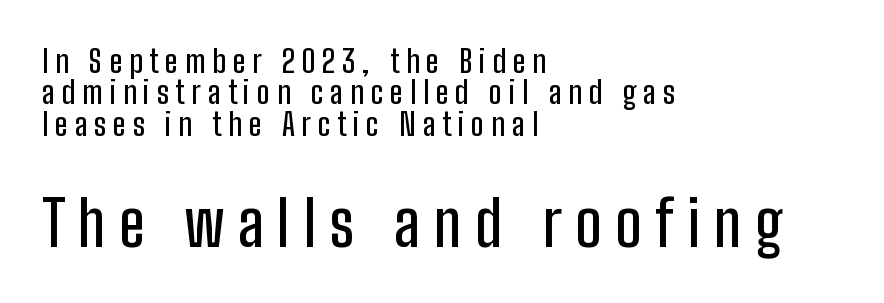
Q: Is the text italic (slanted)? A: No, it is upright.
Q: Is the typeface a serif or a sans-serif typeface? A: Sans-serif.
Q: Is the text underlined? A: No.
Q: How is the paragraph aligned? A: Left-aligned.
Q: Is the spacing between letters normal or unusually wide? A: Unusually wide.
Q: Is the spacing between lines tight, normal or loose? A: Tight.
Q: Which block of text is set in a larger size, the first (top) or the second (bottom)? A: The second (bottom) one.
Q: Width (condensed, normal, or wide)? A: Condensed.
Q: Stroke contrast? A: Low.
Q: x-height? A: Medium.
Q: Monospaced? A: No.
